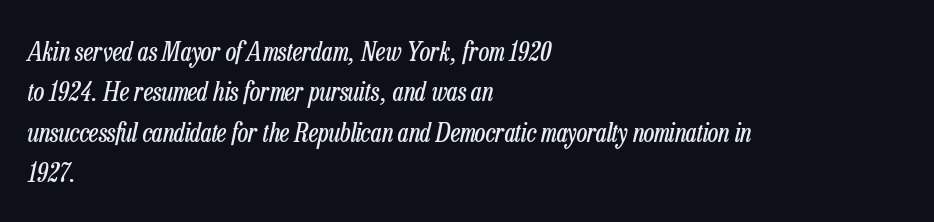
The image shows 26 px text type, italic (leaning right); set left-aligned, normal line spacing (1.55x), normal letter spacing, not underlined.
